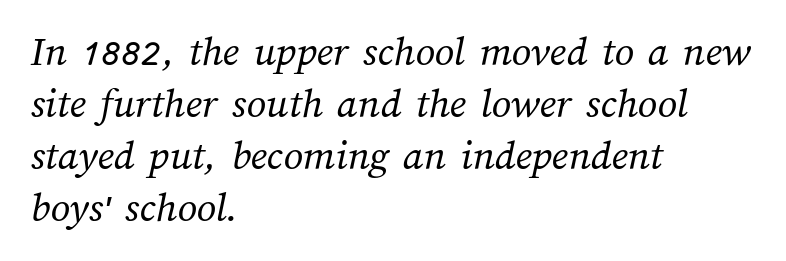
{"bold": "no", "weight": "regular", "width": "normal", "stroke_contrast": "medium", "x_height": "medium", "monospaced": "no", "underline": "no", "align": "left", "line_spacing_ratio": 1.21, "letter_spacing": "normal", "letter_spacing_em": 0.0, "glyph_px": 43}
